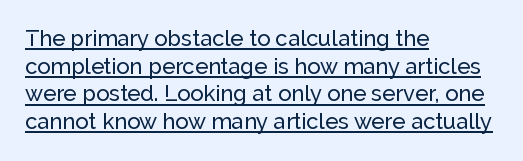
{"italic": "no", "underline": "yes", "align": "left", "line_spacing": "normal", "line_spacing_ratio": 1.26, "letter_spacing": "normal", "letter_spacing_em": 0.0, "glyph_px": 22}
